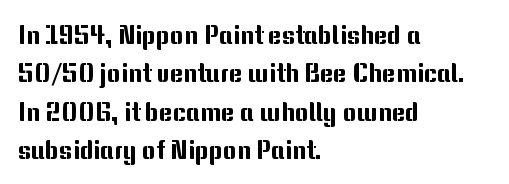
{"italic": "no", "underline": "no", "align": "left", "line_spacing": "normal", "line_spacing_ratio": 1.48, "letter_spacing": "normal", "letter_spacing_em": 0.0, "glyph_px": 26}
